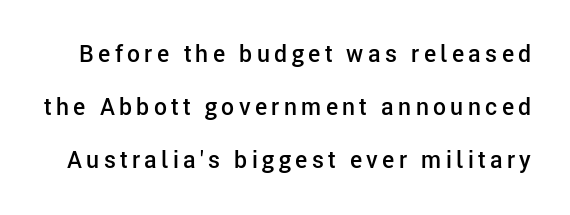
These lines were composed using upright roman letters. Baseline-to-baseline distance is far greater than the letter height. Nobody drew a line under any word here. Stroke thickness is moderately raised; the sample reads as semibold.
